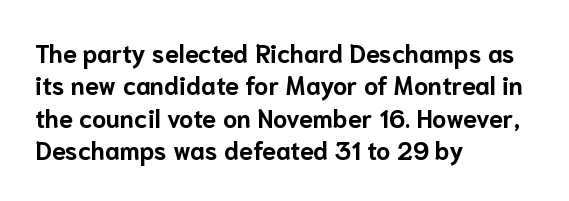
Q: Is the text bold? A: Yes.
Q: Is the text italic (slanted)? A: No, it is upright.
Q: Is the text underlined? A: No.
Q: How is the paragraph aligned? A: Left-aligned.
Q: Is the spacing between letters normal or unusually wide? A: Normal.
Q: Is the spacing between lines tight, normal or loose? A: Normal.
